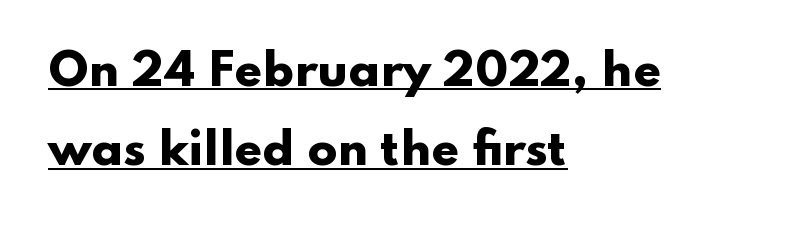
Q: Is the text bold? A: Yes.
Q: Is the text italic (slanted)? A: No, it is upright.
Q: Is the typeface a serif or a sans-serif typeface? A: Sans-serif.
Q: Is the text underlined? A: Yes.
Q: How is the paragraph aligned? A: Left-aligned.
Q: Is the spacing between letters normal or unusually wide? A: Normal.
Q: Width (condensed, normal, or wide)? A: Wide.
Q: Stroke contrast? A: Low.
Q: x-height? A: Small.
Q: Monospaced? A: No.
